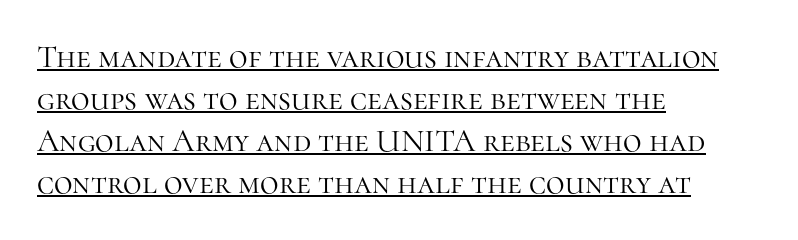
The image shows 32 px light serif type, upright; set left-aligned, normal line spacing (1.31x), normal letter spacing, underlined; high stroke contrast and a medium x-height.
